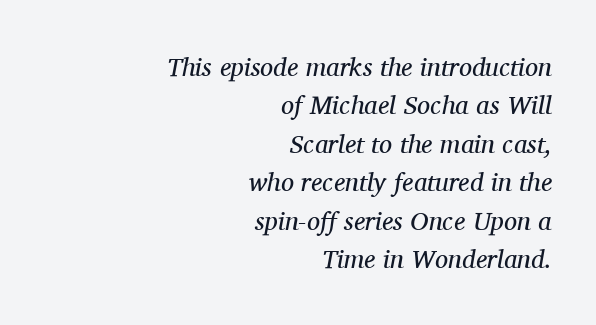
Characters are canted at an angle relative to the baseline's perpendicular. Reading down the block, your eye finds every line finishing at a fixed right position. Regular leading. Tracking here is standard; glyphs follow each other at the usual distance. Nobody drew a line under any word here. Counters stay open thanks to moderate or lighter strokes.
